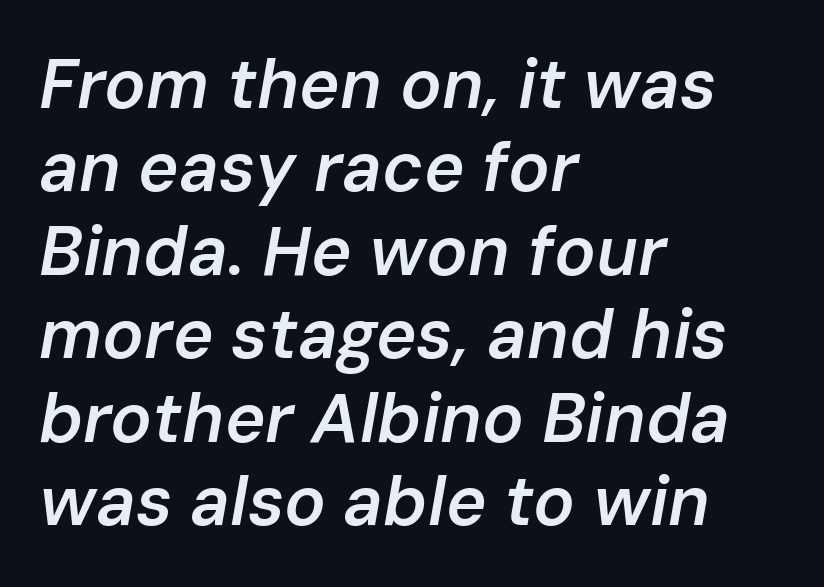
Q: Is the text bold? A: Semi-bold.
Q: Is the text italic (slanted)? A: Yes, it leans right by about 10 degrees.
Q: Is the text underlined? A: No.
Q: How is the paragraph aligned? A: Left-aligned.
Q: Is the spacing between letters normal or unusually wide? A: Normal.
Q: Width (condensed, normal, or wide)? A: Normal.
Q: Stroke contrast? A: Low.
Q: x-height? A: Medium.
Q: Monospaced? A: No.
